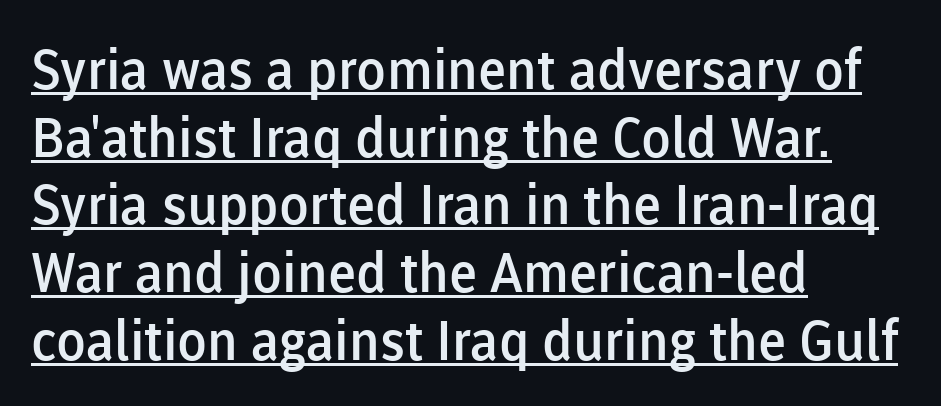
The letterforms sit shoulder to shoulder at normal distance. The axis of the letterforms is exactly vertical. Does the copy run flush right? No — it runs flush left. Like a heading marked for emphasis, these lines bear an underscore. Varying glyph widths throughout — classic text-font behaviour. The text was rendered using a sans face with plain stroke endings.
